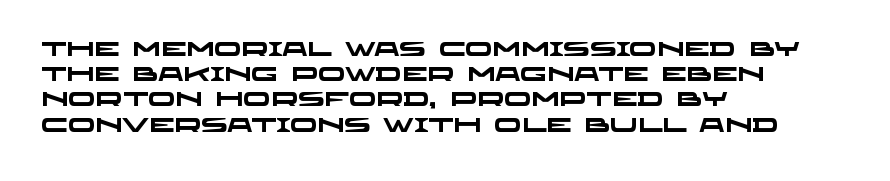
{"bold": "yes", "underline": "no", "align": "left", "line_spacing": "normal", "line_spacing_ratio": 1.26, "letter_spacing": "normal", "letter_spacing_em": 0.0, "glyph_px": 20}
